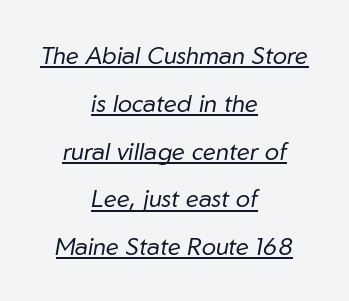
{"italic": "yes", "lean": "right", "slant_degrees": 10, "bold": "no", "underline": "yes", "align": "center", "line_spacing": "loose", "line_spacing_ratio": 1.99, "letter_spacing": "normal", "letter_spacing_em": 0.0, "glyph_px": 24}
